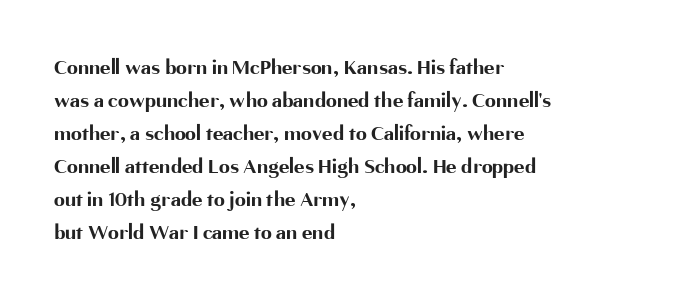
Q: Is the text bold? A: Yes.
Q: Is the text italic (slanted)? A: No, it is upright.
Q: Is the text underlined? A: No.
Q: How is the paragraph aligned? A: Left-aligned.
Q: Is the spacing between letters normal or unusually wide? A: Normal.
Q: Is the spacing between lines tight, normal or loose? A: Normal.
